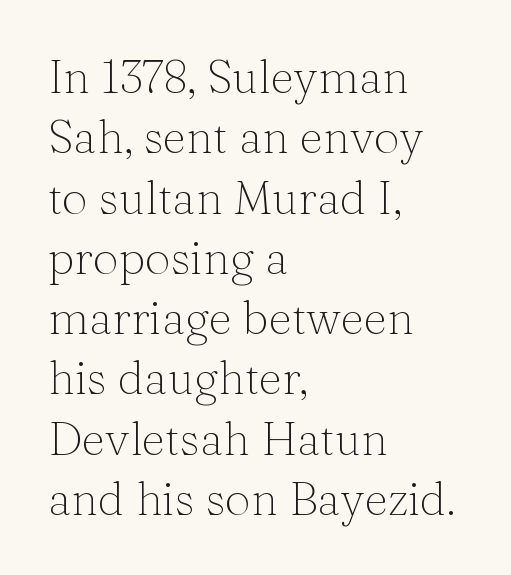
{"serif": "yes", "italic": "no", "bold": "no", "weight": "light", "width": "normal", "stroke_contrast": "medium", "x_height": "medium", "monospaced": "no", "underline": "no", "align": "left", "line_spacing": "normal", "line_spacing_ratio": 1.31, "letter_spacing": "normal", "letter_spacing_em": 0.0, "glyph_px": 46}
